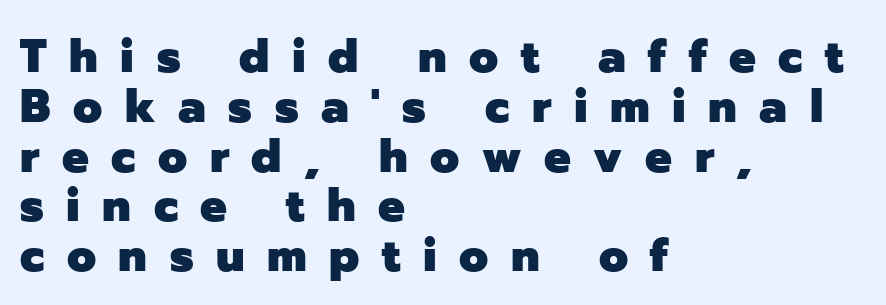
The image shows 47 px heavy sans-serif type, upright; set left-aligned, tight line spacing (1.06x), unusually wide letter spacing (+0.48 em), not underlined; low stroke contrast and a medium x-height.
